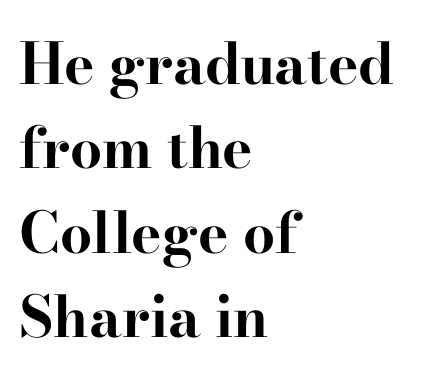
Q: Is the text bold? A: Yes.
Q: Is the text italic (slanted)? A: No, it is upright.
Q: Is the typeface a serif or a sans-serif typeface? A: Serif.
Q: Is the text underlined? A: No.
Q: How is the paragraph aligned? A: Left-aligned.
Q: Is the spacing between letters normal or unusually wide? A: Normal.
Q: Is the spacing between lines tight, normal or loose? A: Normal.
Q: Width (condensed, normal, or wide)? A: Wide.
Q: Stroke contrast? A: High.
Q: x-height? A: Small.
Q: Monospaced? A: No.
